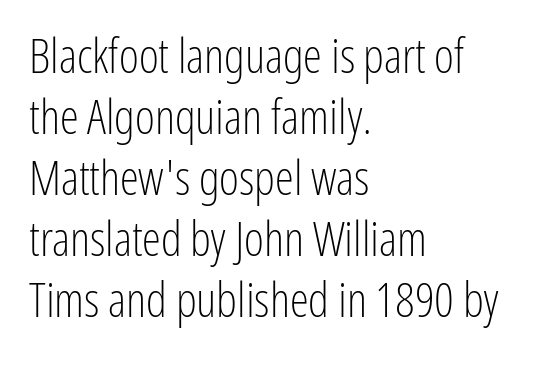
The image shows 48 px light, condensed sans-serif type, upright; set left-aligned, normal line spacing (1.27x), normal letter spacing, not underlined; low stroke contrast and a medium x-height.
